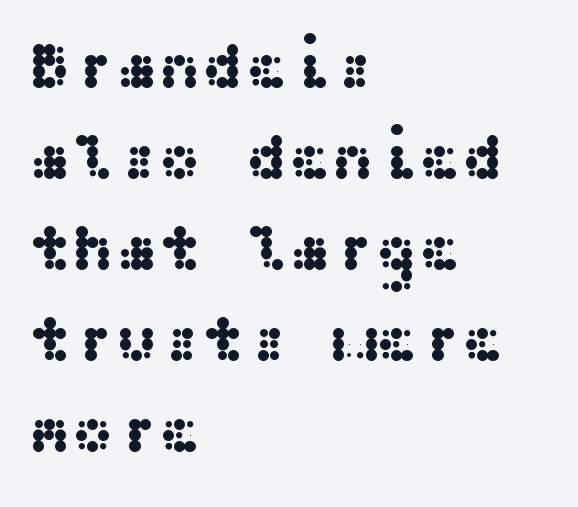
{"serif": "no", "italic": "no", "width": "wide", "stroke_contrast": "medium", "x_height": "medium", "underline": "no", "align": "left", "line_spacing": "normal", "line_spacing_ratio": 1.4, "letter_spacing": "normal", "letter_spacing_em": 0.0, "glyph_px": 65}
